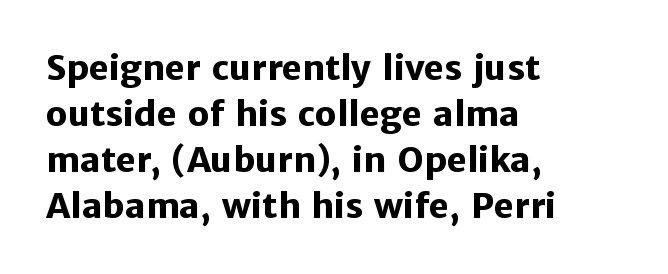
These lines are set flush left with a ragged right edge. The passage shown stacks its lines at a standard gap. Compared with an ordinary text face, these strokes are far heavier — a full bold. Underline: absent.
